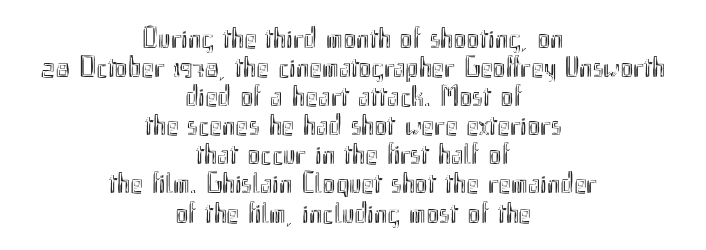
Do the letters lean? They stand straight. This rendering leaves character spacing at its baseline value. These lines huddle together more closely than default settings would place them. The baseline area is clear. Character widths vary here, with narrow letters taking less room than wide ones.
